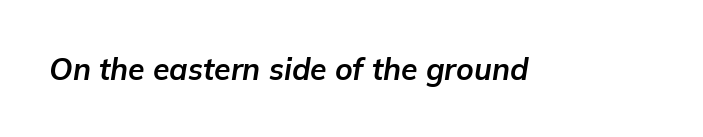
{"italic": "yes", "lean": "right", "slant_degrees": 9, "bold": "yes", "weight": "bold", "width": "normal", "stroke_contrast": "low", "x_height": "medium", "monospaced": "no", "underline": "no", "letter_spacing": "normal", "letter_spacing_em": 0.0, "glyph_px": 30}
